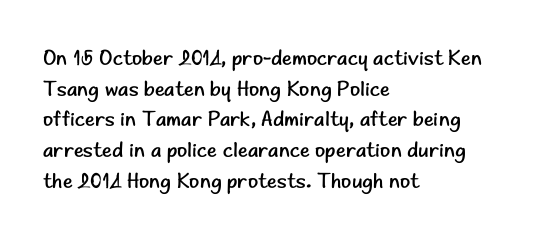
The image shows 21 px text type, upright; set left-aligned, normal line spacing (1.46x), normal letter spacing, not underlined.
